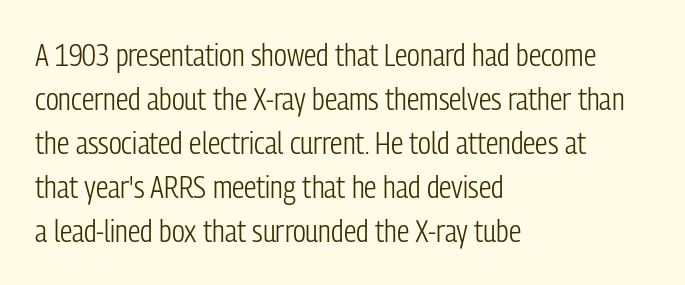
Weight: regular or lighter. Do the characters align in a grid? No, the font is proportional. Descenders are the only things crossing below the line. A roman cut, with each character standing at attention.
